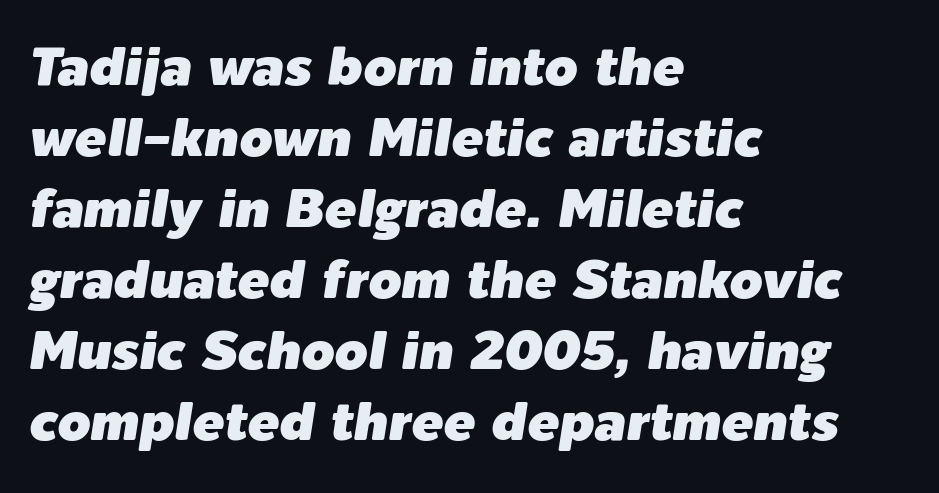
Q: Is the text italic (slanted)? A: Yes, it leans right by about 9 degrees.
Q: Is the text underlined? A: No.
Q: How is the paragraph aligned? A: Left-aligned.
Q: Is the spacing between letters normal or unusually wide? A: Normal.
Q: Is the spacing between lines tight, normal or loose? A: Normal.
Q: Width (condensed, normal, or wide)? A: Normal.
Q: Stroke contrast? A: Low.
Q: x-height? A: Medium.
Q: Monospaced? A: No.
